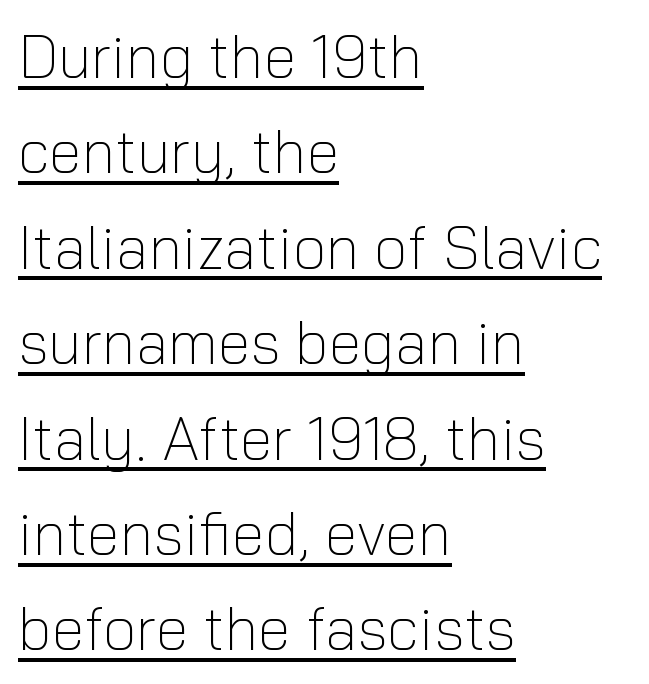
{"serif": "no", "italic": "no", "bold": "no", "weight": "light", "width": "normal", "stroke_contrast": "low", "x_height": "medium", "monospaced": "no", "underline": "yes", "align": "left", "line_spacing": "normal", "line_spacing_ratio": 1.59, "letter_spacing": "normal", "letter_spacing_em": 0.0, "glyph_px": 60}
